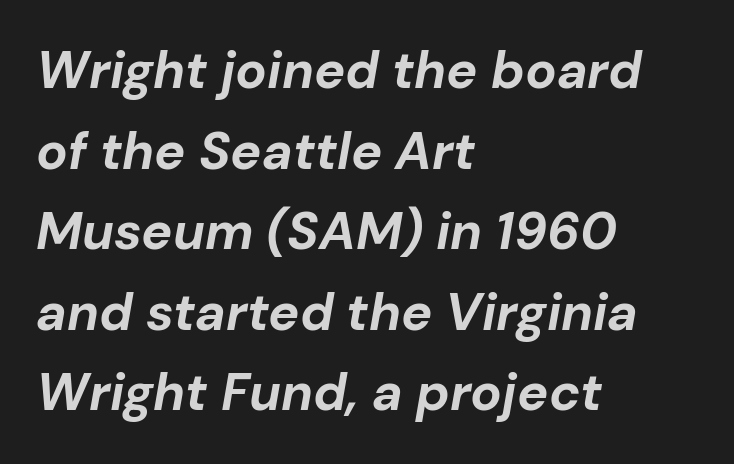
{"italic": "yes", "lean": "right", "slant_degrees": 10, "bold": "yes", "weight": "bold", "width": "normal", "stroke_contrast": "low", "x_height": "medium", "monospaced": "no", "underline": "no", "align": "left", "line_spacing": "normal", "line_spacing_ratio": 1.55, "letter_spacing": "normal", "letter_spacing_em": 0.0, "glyph_px": 52}
